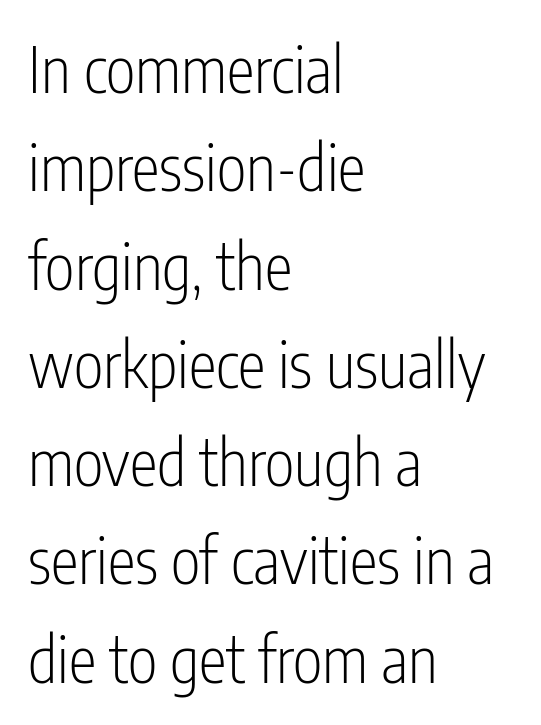
Is the type heavy? It reads as light-to-regular instead. Check under the words: just untouched page. Do the characters align in a grid? No, the font is proportional. Notice how the stems are strictly vertical — no italics here. Characters follow at the spacing the type designer built in.
